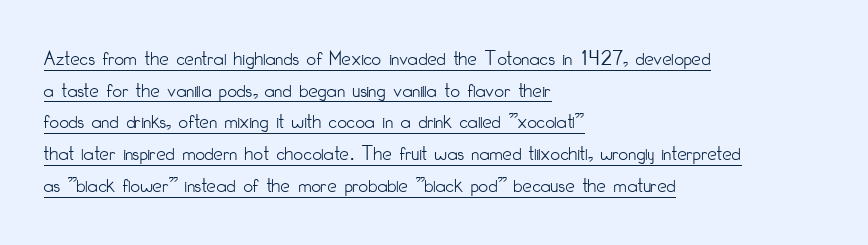
Q: Is the text bold? A: No.
Q: Is the text italic (slanted)? A: No, it is upright.
Q: Is the text underlined? A: Yes.
Q: How is the paragraph aligned? A: Left-aligned.
Q: Is the spacing between letters normal or unusually wide? A: Normal.
Q: Is the spacing between lines tight, normal or loose? A: Normal.
